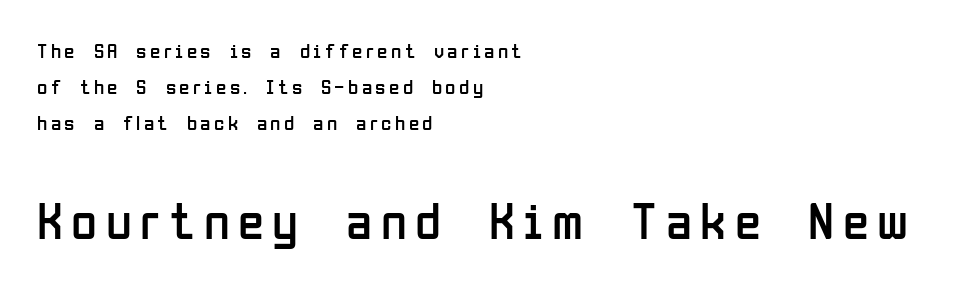
The space directly below the letters is spotless. The rendering anchors every line to the left-hand side. Every character sits straight up, as roman type does. Think of a printed novel: that variable character pitch is what you see here. Stroke mass is kept to a normal reading level or below. Small over large — that's the arrangement of the two blocks here.
